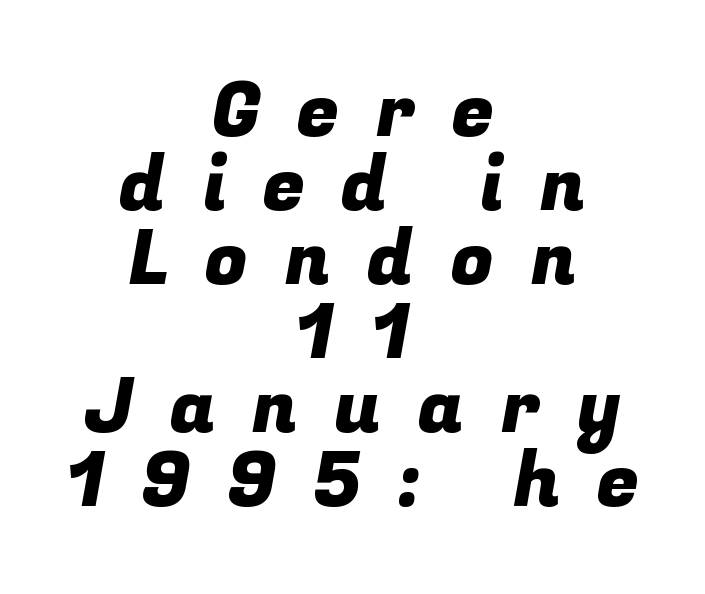
The space beneath each line is pristine and unruled. Vertical spacing — tight. How are the letters spaced? Widely, with obvious added tracking. The setting favours the middle, as headings and verse often do.
